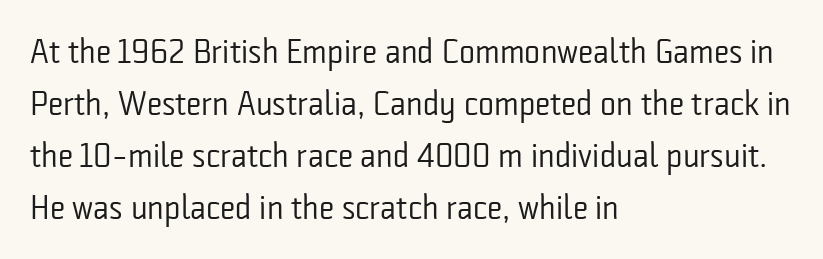
The image shows 34 px regular-weight, condensed sans-serif type, upright; set left-aligned, normal line spacing (1.53x), normal letter spacing, not underlined; low stroke contrast and a medium x-height.
